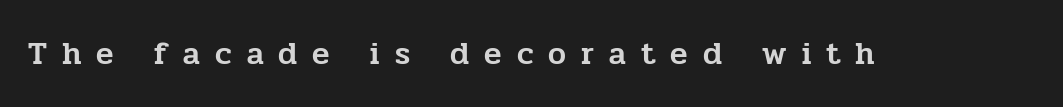
The image shows 32 px serif type, upright; set unusually wide letter spacing (+0.47 em), not underlined; low stroke contrast and a medium x-height.
